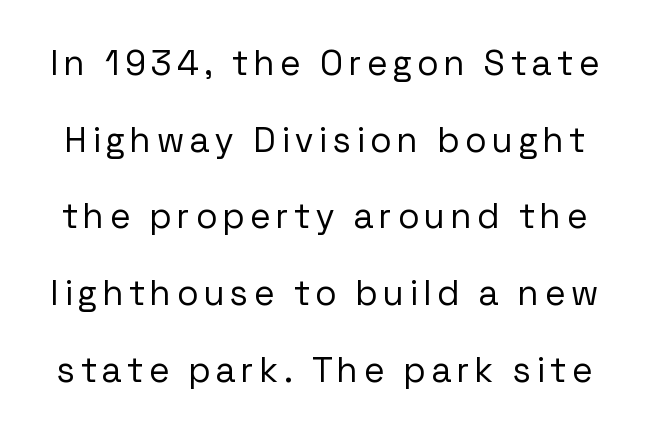
Q: Is the text bold? A: No.
Q: Is the text italic (slanted)? A: No, it is upright.
Q: Is the typeface a serif or a sans-serif typeface? A: Sans-serif.
Q: Is the text underlined? A: No.
Q: Is the spacing between lines tight, normal or loose? A: Loose.
Q: Width (condensed, normal, or wide)? A: Normal.
Q: Stroke contrast? A: Low.
Q: x-height? A: Medium.
Q: Monospaced? A: No.
